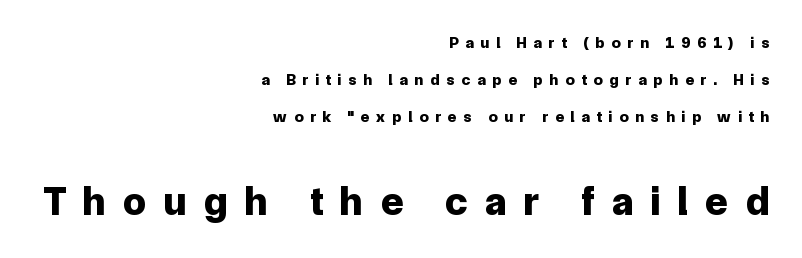
The image shows 41 px bold sans-serif type, upright; set right-aligned, loose line spacing (2.31x), unusually wide letter spacing (+0.43 em), not underlined; the second (bottom) block is 2.56x larger; low stroke contrast and a medium x-height.
